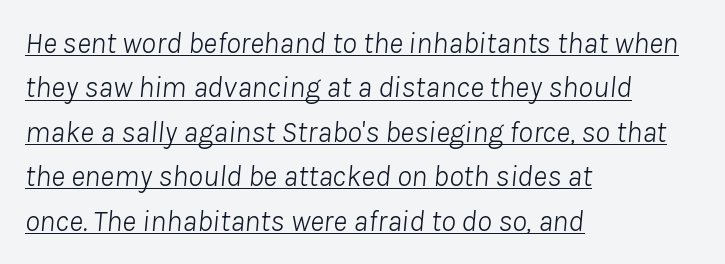
A baseline rule has been typeset under these characters. Observe the lean: these are italic letterforms. Notice how descenders clear the ascenders below comfortably — that's standard leading. You could not count columns in this text — the font is proportionally spaced. The lines are quadded left. Counters stay open thanks to moderate or lighter strokes.
